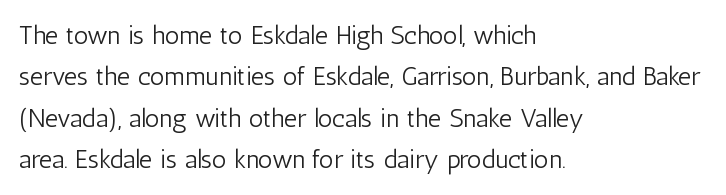
{"italic": "no", "bold": "no", "underline": "no", "align": "left", "line_spacing": "normal", "line_spacing_ratio": 1.59, "letter_spacing": "normal", "letter_spacing_em": 0.0, "glyph_px": 26}
